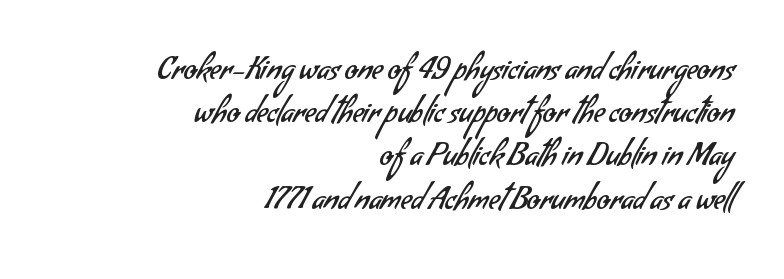
Q: Is the text bold? A: No.
Q: Is the typeface a serif or a sans-serif typeface? A: Sans-serif.
Q: Is the text underlined? A: No.
Q: How is the paragraph aligned? A: Right-aligned.
Q: Is the spacing between letters normal or unusually wide? A: Normal.
Q: Is the spacing between lines tight, normal or loose? A: Normal.
Q: Width (condensed, normal, or wide)? A: Normal.
Q: Stroke contrast? A: Low.
Q: x-height? A: Small.
Q: Monospaced? A: No.
